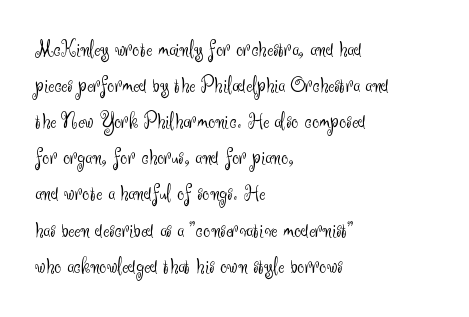
Nothing unusual about the tracking: characters are spaced as the font intends. The typesetter chose a ragged-right arrangement here. Vertical strokes here are truly vertical. In terms of leading, this rendering sits right in the middle.
